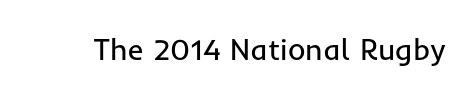
The image shows 30 px regular-weight sans-serif type, upright; set normal letter spacing, not underlined; low stroke contrast and a medium x-height.
